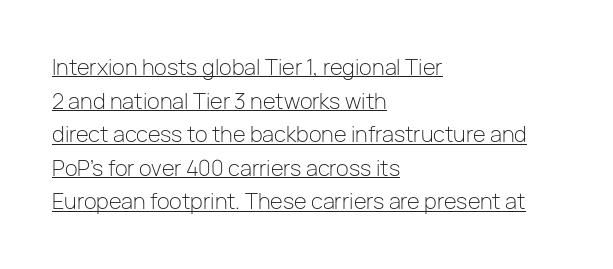
The image shows 21 px text type, upright; set left-aligned, normal line spacing (1.6x), normal letter spacing, underlined.
